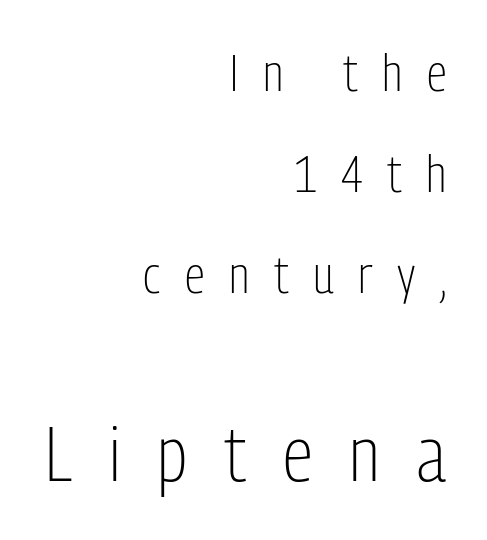
Q: Is the text bold? A: No.
Q: Is the text italic (slanted)? A: No, it is upright.
Q: Is the typeface a serif or a sans-serif typeface? A: Sans-serif.
Q: Is the text underlined? A: No.
Q: How is the paragraph aligned? A: Right-aligned.
Q: Is the spacing between letters normal or unusually wide? A: Unusually wide.
Q: Is the spacing between lines tight, normal or loose? A: Loose.
Q: Which block of text is set in a larger size, the first (top) or the second (bottom)? A: The second (bottom) one.
Q: Width (condensed, normal, or wide)? A: Condensed.
Q: Stroke contrast? A: Low.
Q: x-height? A: Medium.
Q: Monospaced? A: No.
